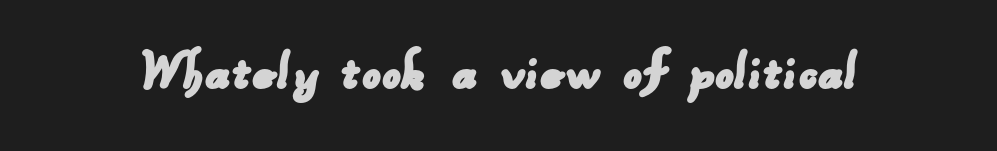
{"serif": "no", "width": "normal", "stroke_contrast": "low", "x_height": "small", "monospaced": "no", "underline": "no", "letter_spacing": "normal", "letter_spacing_em": 0.0, "glyph_px": 60}
